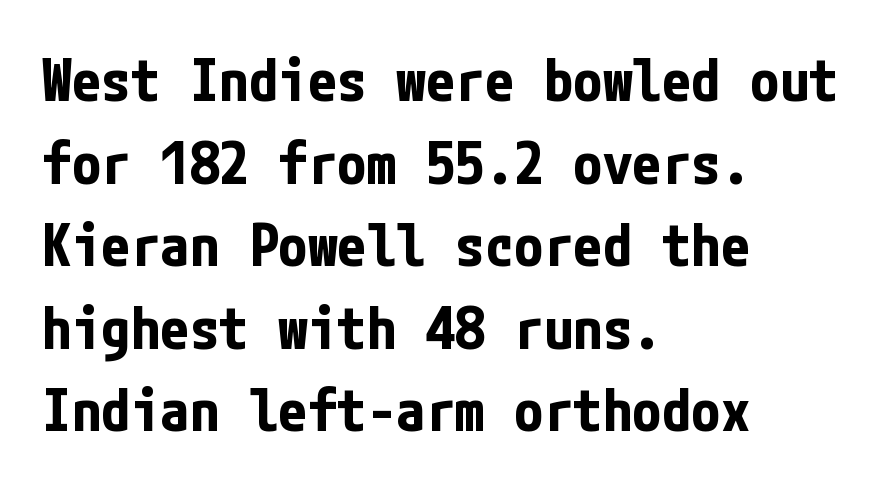
{"serif": "no", "italic": "no", "bold": "yes", "weight": "bold", "width": "condensed", "stroke_contrast": "low", "x_height": "medium", "underline": "no", "align": "left", "line_spacing": "normal", "line_spacing_ratio": 1.4, "letter_spacing": "normal", "letter_spacing_em": 0.0, "glyph_px": 59}
